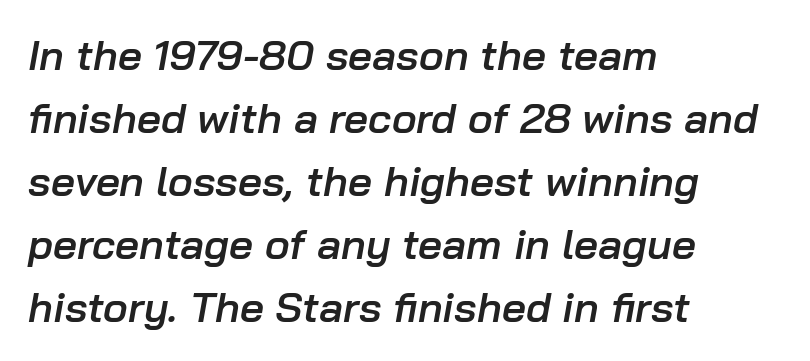
Spacing verdict: proportional, widths tailored to each character. Slant detected: the letters are inclined. Glyph-to-glyph distance matches everyday printed text. Short and long lines alike share a common starting point at left. What weight is shown? A semibold, between regular and bold. Words float on clear page, feet unadorned.
